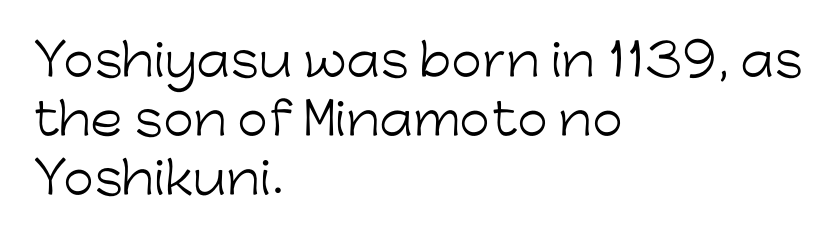
The image shows 44 px light sans-serif type, upright; set left-aligned, normal line spacing (1.34x), normal letter spacing, not underlined; low stroke contrast and a medium x-height.
